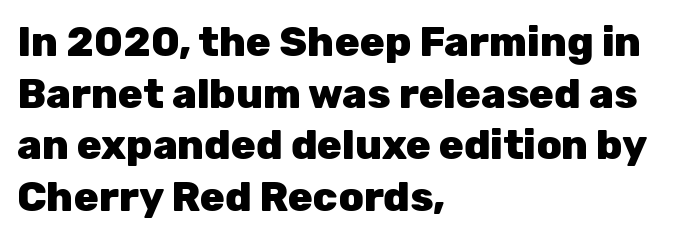
Thick stems and heavy bowls — unmistakably bold. I'd call this a sans setting — the letters go barefoot. The compositor pushed each line to the left boundary. A typesetter would call this zero additional tracking.
